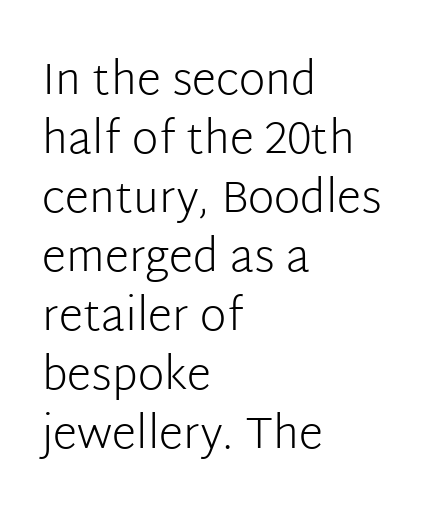
{"serif": "no", "italic": "no", "bold": "no", "weight": "light", "width": "normal", "stroke_contrast": "low", "x_height": "medium", "monospaced": "no", "underline": "no", "align": "left", "line_spacing": "normal", "line_spacing_ratio": 1.31, "letter_spacing": "normal", "letter_spacing_em": 0.0, "glyph_px": 45}
